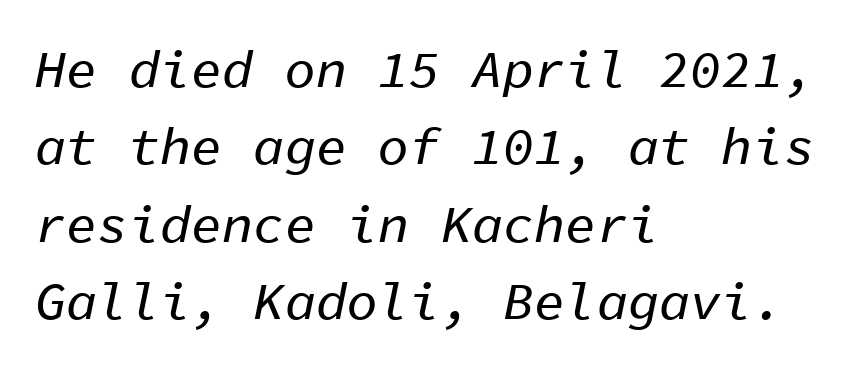
Here the designer chose a console-style face with uniform glyph widths. The axis of the letterforms is tilted away from vertical. Alignment: flush left. The passage shown stacks its lines at a standard gap. In terms of letterspacing, this is plain default setting.
